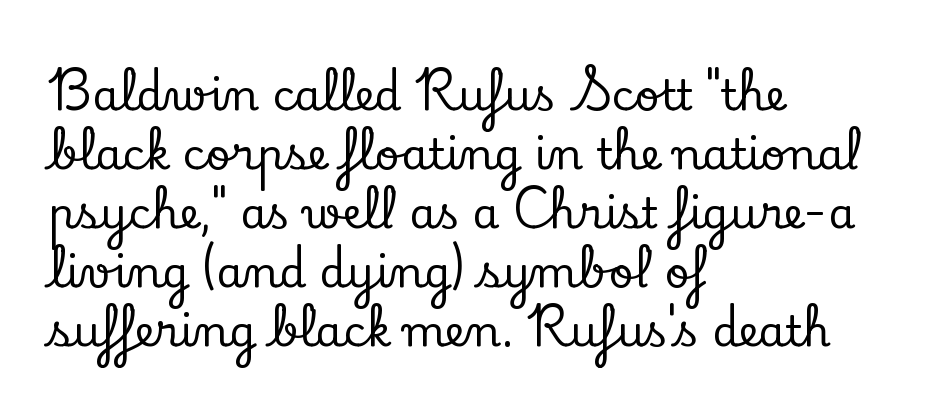
{"serif": "yes", "italic": "no", "width": "normal", "stroke_contrast": "low", "x_height": "small", "monospaced": "no", "underline": "no", "align": "left", "line_spacing": "normal", "line_spacing_ratio": 1.37, "letter_spacing": "normal", "letter_spacing_em": 0.0, "glyph_px": 43}
